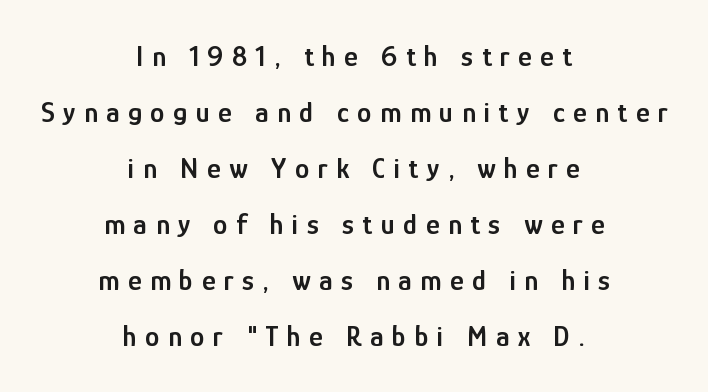
What stands out about the letter spacing? Its width — letters are far apart. The space beneath each line is pristine and unruled. Italic: no, the glyphs are upright roman. Alignment: centered.
